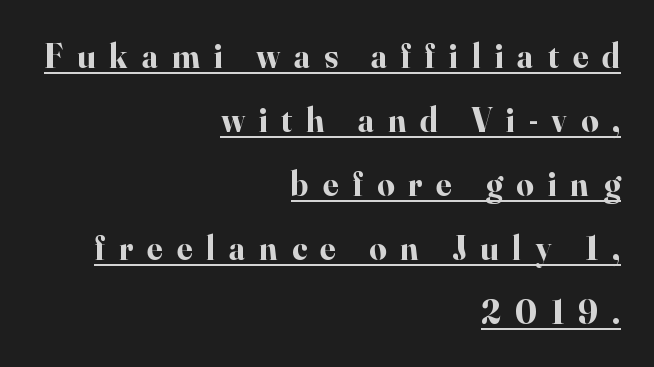
Q: Is the text bold? A: Yes.
Q: Is the text italic (slanted)? A: No, it is upright.
Q: Is the typeface a serif or a sans-serif typeface? A: Serif.
Q: Is the text underlined? A: Yes.
Q: How is the paragraph aligned? A: Right-aligned.
Q: Is the spacing between letters normal or unusually wide? A: Unusually wide.
Q: Width (condensed, normal, or wide)? A: Normal.
Q: Stroke contrast? A: High.
Q: x-height? A: Small.
Q: Monospaced? A: No.
